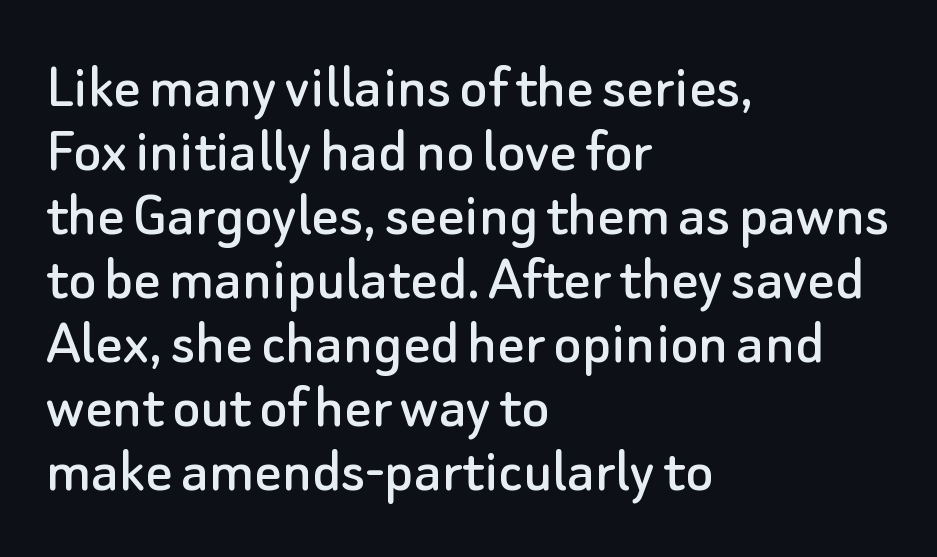
{"serif": "no", "italic": "no", "width": "normal", "stroke_contrast": "low", "x_height": "small", "monospaced": "no", "underline": "no", "align": "left", "line_spacing": "tight", "line_spacing_ratio": 0.97, "letter_spacing": "normal", "letter_spacing_em": 0.0, "glyph_px": 66}
